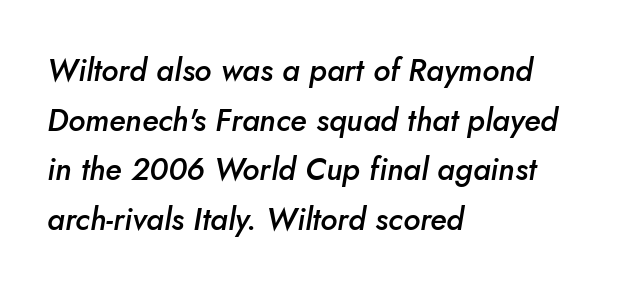
{"italic": "yes", "lean": "right", "slant_degrees": 10, "bold": "semi", "weight": "semibold", "width": "normal", "stroke_contrast": "low", "x_height": "small", "monospaced": "no", "underline": "no", "align": "left", "line_spacing": "normal", "line_spacing_ratio": 1.6, "letter_spacing": "normal", "letter_spacing_em": 0.0, "glyph_px": 31}
